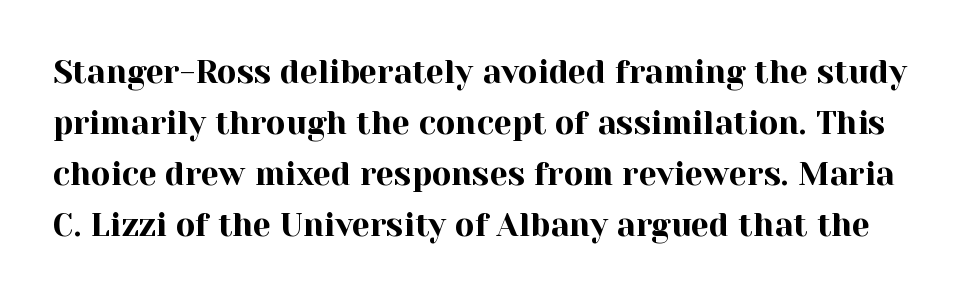
{"serif": "yes", "italic": "no", "width": "normal", "x_height": "medium", "monospaced": "no", "underline": "no", "line_spacing": "normal", "line_spacing_ratio": 1.59, "letter_spacing": "normal", "letter_spacing_em": 0.0, "glyph_px": 32}
